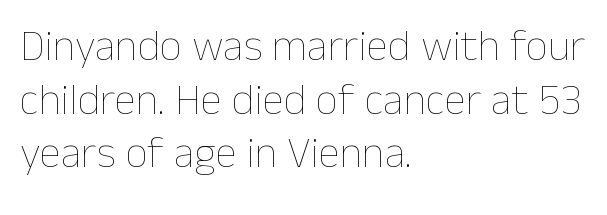
{"italic": "no", "bold": "no", "weight": "thin", "width": "normal", "stroke_contrast": "low", "x_height": "medium", "monospaced": "no", "underline": "no", "align": "left", "line_spacing_ratio": 1.22, "letter_spacing": "normal", "letter_spacing_em": 0.0, "glyph_px": 44}
